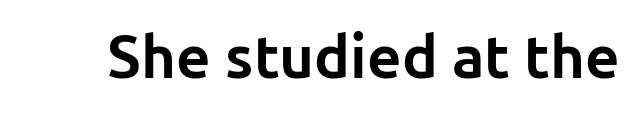
Q: Is the text bold? A: Yes.
Q: Is the text italic (slanted)? A: No, it is upright.
Q: Is the typeface a serif or a sans-serif typeface? A: Sans-serif.
Q: Is the text underlined? A: No.
Q: Is the spacing between letters normal or unusually wide? A: Normal.
Q: Width (condensed, normal, or wide)? A: Normal.
Q: Stroke contrast? A: Low.
Q: x-height? A: Medium.
Q: Monospaced? A: No.
